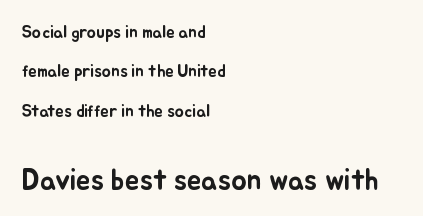
The image shows 29 px text type, upright; set left-aligned, loose line spacing (2.31x), normal letter spacing, not underlined; the second (bottom) block is 1.71x larger; low stroke contrast and a small x-height.
